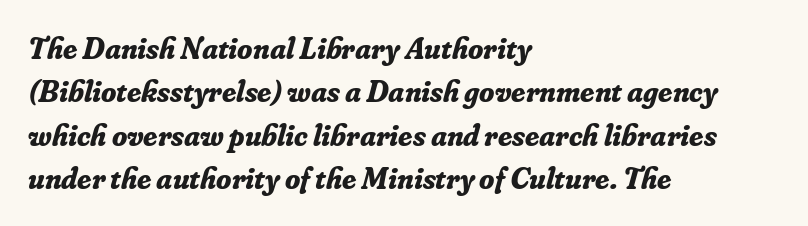
{"serif": "yes", "italic": "yes", "lean": "right", "slant_degrees": 16, "bold": "yes", "weight": "bold", "width": "normal", "stroke_contrast": "low", "x_height": "small", "monospaced": "no", "underline": "no", "align": "left", "line_spacing": "normal", "line_spacing_ratio": 1.4, "letter_spacing": "normal", "letter_spacing_em": 0.0, "glyph_px": 31}
